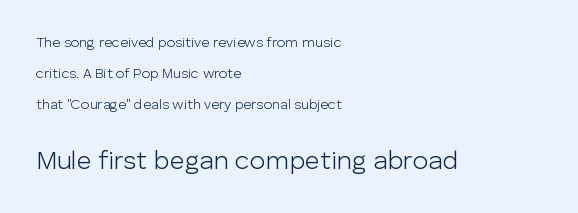
The image shows 26 px text type, upright; set left-aligned, loose line spacing (2.2x), normal letter spacing, not underlined; the second (bottom) block is 1.86x larger.
